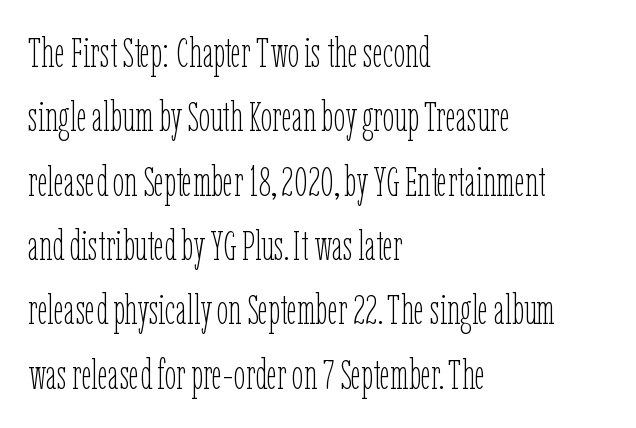
Q: Is the text bold? A: No.
Q: Is the text italic (slanted)? A: No, it is upright.
Q: Is the text underlined? A: No.
Q: How is the paragraph aligned? A: Left-aligned.
Q: Is the spacing between letters normal or unusually wide? A: Normal.
Q: Is the spacing between lines tight, normal or loose? A: Normal.
Q: Width (condensed, normal, or wide)? A: Condensed.
Q: Stroke contrast? A: Low.
Q: x-height? A: Medium.
Q: Monospaced? A: No.
